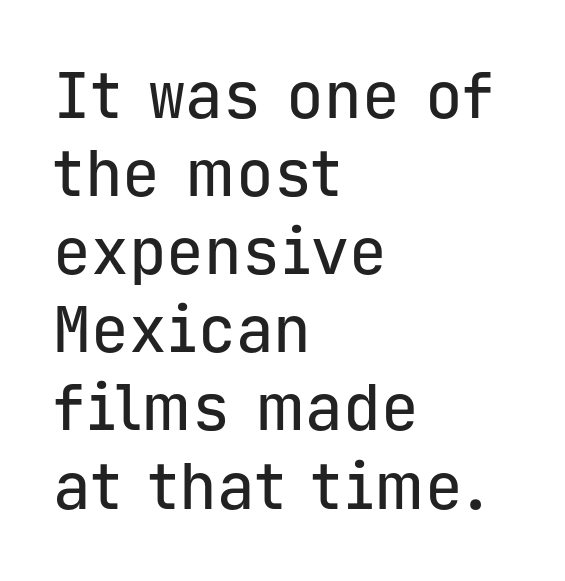
Q: Is the text italic (slanted)? A: No, it is upright.
Q: Is the typeface a serif or a sans-serif typeface? A: Sans-serif.
Q: Is the text underlined? A: No.
Q: How is the paragraph aligned? A: Left-aligned.
Q: Is the spacing between letters normal or unusually wide? A: Normal.
Q: Width (condensed, normal, or wide)? A: Normal.
Q: Stroke contrast? A: Low.
Q: x-height? A: Medium.
Q: Monospaced? A: Yes.
